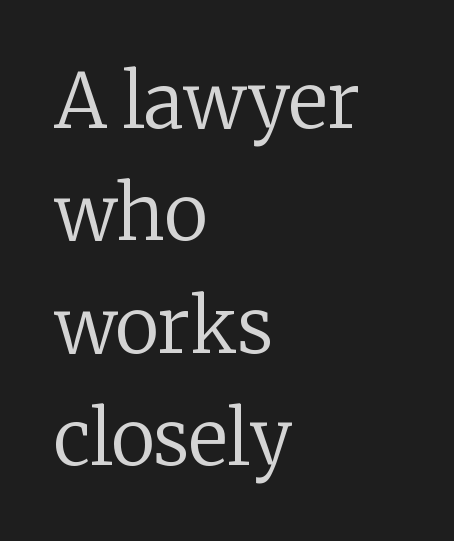
Q: Is the text bold? A: No.
Q: Is the text italic (slanted)? A: No, it is upright.
Q: Is the typeface a serif or a sans-serif typeface? A: Serif.
Q: Is the text underlined? A: No.
Q: How is the paragraph aligned? A: Left-aligned.
Q: Is the spacing between letters normal or unusually wide? A: Normal.
Q: Is the spacing between lines tight, normal or loose? A: Normal.
Q: Width (condensed, normal, or wide)? A: Normal.
Q: Stroke contrast? A: Low.
Q: x-height? A: Medium.
Q: Monospaced? A: No.
